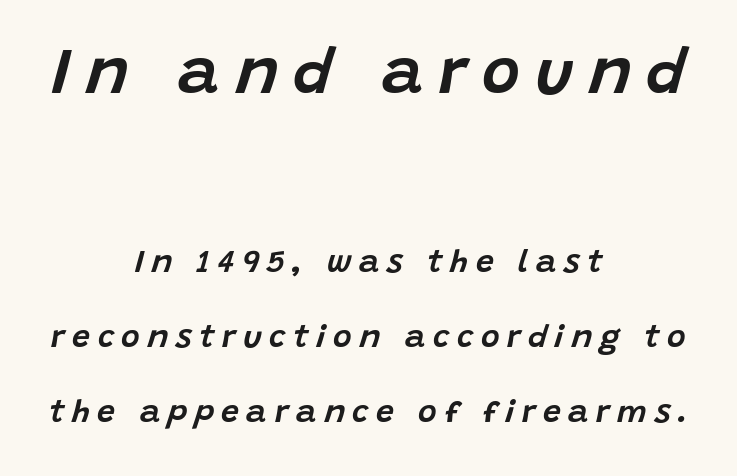
The image shows 65 px text type, italic (leaning right); set centered, loose line spacing (2.33x), unusually wide letter spacing (+0.23 em), not underlined; the first (top) block is 2.03x larger; low stroke contrast and a large x-height.
